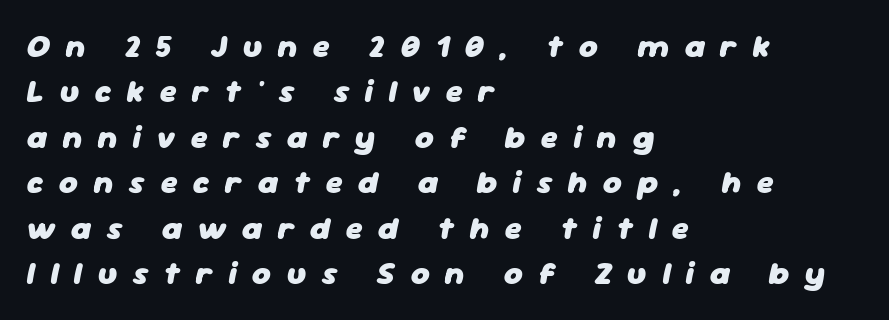
Q: Is the text bold? A: Yes.
Q: Is the text italic (slanted)? A: Yes, it leans right by about 11 degrees.
Q: Is the text underlined? A: No.
Q: How is the paragraph aligned? A: Left-aligned.
Q: Is the spacing between letters normal or unusually wide? A: Unusually wide.
Q: Is the spacing between lines tight, normal or loose? A: Normal.
Q: Width (condensed, normal, or wide)? A: Normal.
Q: Stroke contrast? A: Low.
Q: x-height? A: Medium.
Q: Monospaced? A: No.
